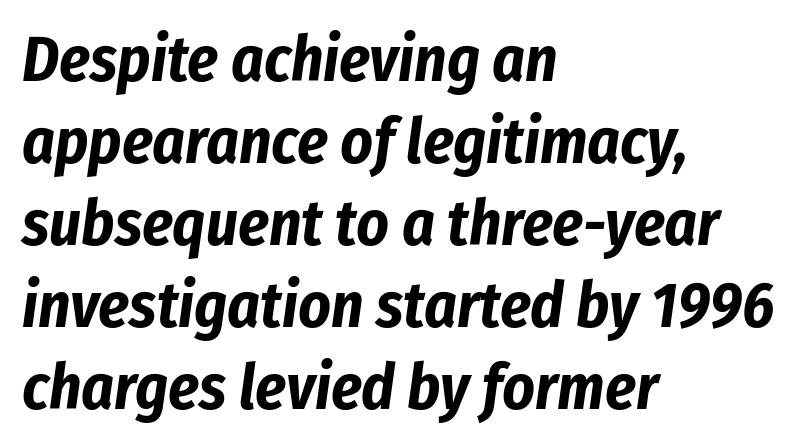
These lines stack with their left ends in a neat column. The rendering keeps characters at their native spacing. Here the designer chose a conventional face with non-uniform glyph widths. Honestly, there is no underline to notice here at all.
